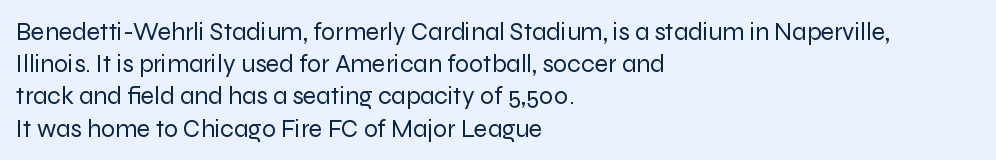
{"italic": "no", "bold": "no", "underline": "no", "align": "left", "line_spacing": "normal", "line_spacing_ratio": 1.29, "letter_spacing": "normal", "letter_spacing_em": 0.0, "glyph_px": 25}
